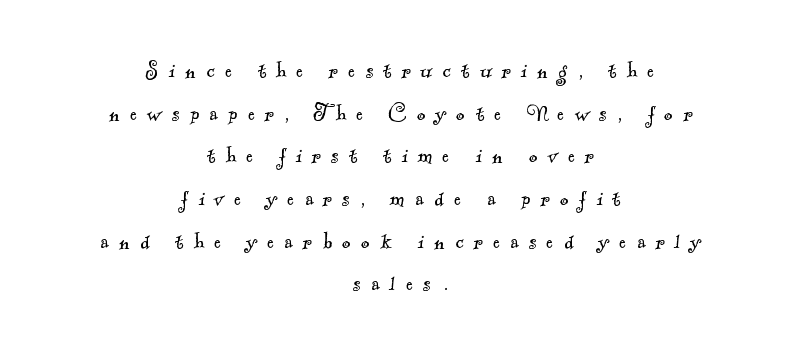
{"bold": "no", "underline": "no", "align": "center", "line_spacing": "normal", "line_spacing_ratio": 1.64, "letter_spacing": "wide", "letter_spacing_em": 0.4, "glyph_px": 26}
